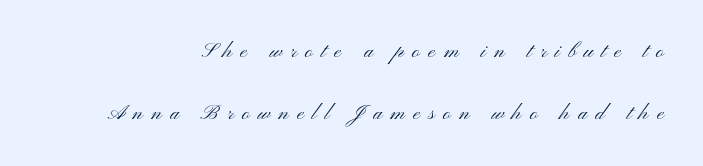
This sample trades compactness for vertical openness between lines. The letterforms stand isolated, each surrounded by extra space. Vertical stems look standard width or narrower in stroke. Quick note: underline off.
